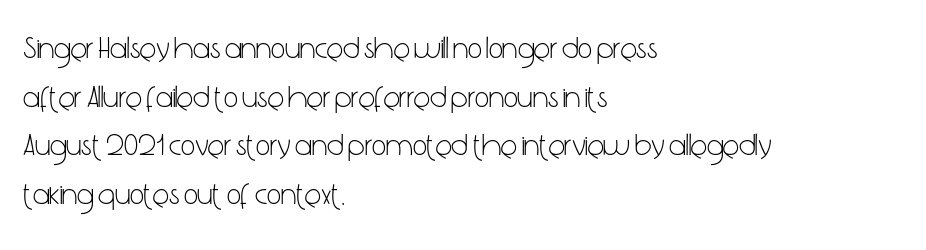
Q: Is the text bold? A: No.
Q: Is the text italic (slanted)? A: No, it is upright.
Q: Is the typeface a serif or a sans-serif typeface? A: Sans-serif.
Q: Is the text underlined? A: No.
Q: How is the paragraph aligned? A: Left-aligned.
Q: Is the spacing between letters normal or unusually wide? A: Normal.
Q: Is the spacing between lines tight, normal or loose? A: Normal.
Q: Width (condensed, normal, or wide)? A: Condensed.
Q: Stroke contrast? A: Low.
Q: x-height? A: Medium.
Q: Monospaced? A: No.
